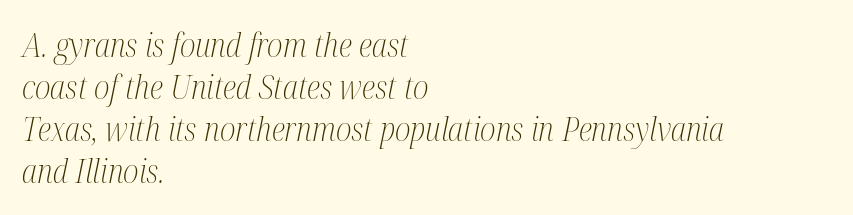
The image shows 32 px light, condensed serif type, italic (leaning right); set left-aligned, normal line spacing (1.31x), normal letter spacing, not underlined; medium stroke contrast and a medium x-height.
